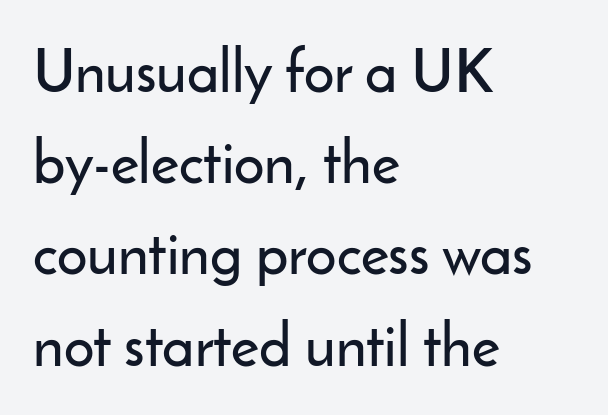
Characters follow at the spacing the type designer built in. Posture: straight, roman, zero tilt. Compared with a centered layout, this one pins lines to the left instead. How would I describe the line gaps? Plain and ordinary.
